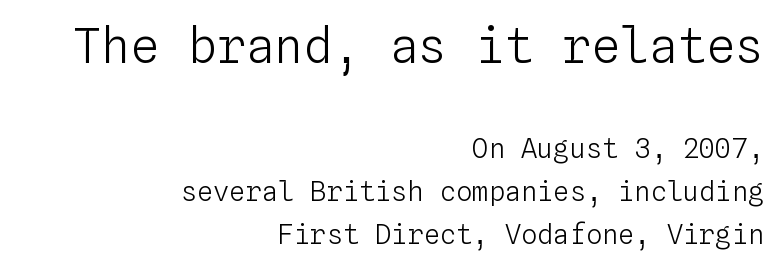
Q: Is the text bold? A: No.
Q: Is the text italic (slanted)? A: No, it is upright.
Q: Is the text underlined? A: No.
Q: How is the paragraph aligned? A: Right-aligned.
Q: Is the spacing between letters normal or unusually wide? A: Normal.
Q: Is the spacing between lines tight, normal or loose? A: Normal.
Q: Which block of text is set in a larger size, the first (top) or the second (bottom)? A: The first (top) one.
Q: Width (condensed, normal, or wide)? A: Normal.
Q: Stroke contrast? A: Low.
Q: x-height? A: Medium.
Q: Monospaced? A: Yes.
